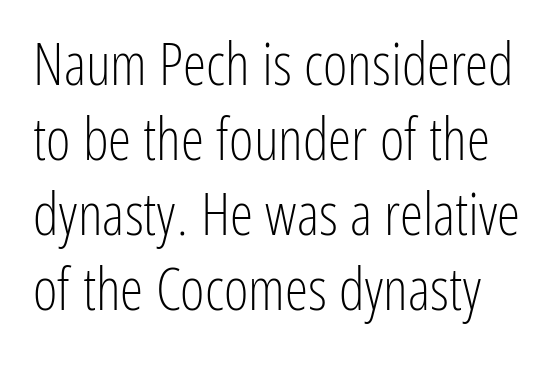
The image shows 59 px light, condensed sans-serif type, upright; set normal line spacing (1.27x), normal letter spacing, not underlined; low stroke contrast and a medium x-height.
